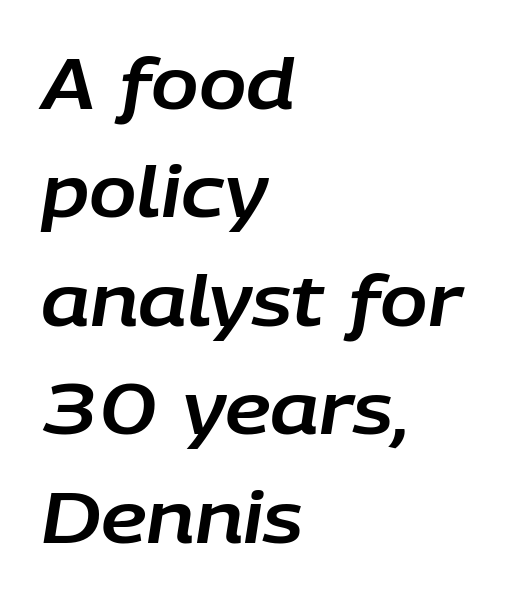
Q: Is the text italic (slanted)? A: Yes, it leans right by about 9 degrees.
Q: Is the text underlined? A: No.
Q: How is the paragraph aligned? A: Left-aligned.
Q: Is the spacing between letters normal or unusually wide? A: Normal.
Q: Is the spacing between lines tight, normal or loose? A: Normal.
Q: Width (condensed, normal, or wide)? A: Normal.
Q: Stroke contrast? A: Low.
Q: x-height? A: Large.
Q: Monospaced? A: No.
